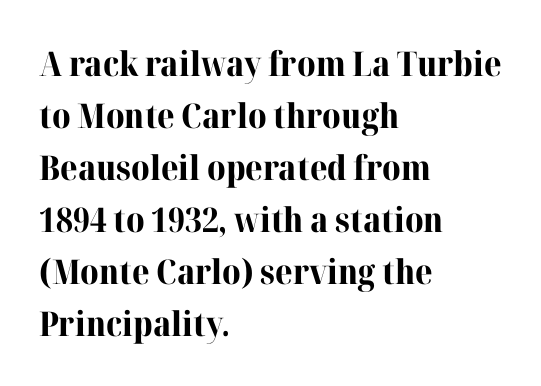
There is no visible air inserted between adjacent glyphs. Rows of type keep a routine distance in the vertical direction. Thick stems and heavy bowls — unmistakably bold. Stroke terminals: seriffed. Tall strokes in this sample are plumb rather than angled. The space beneath each line is pristine and unruled.
